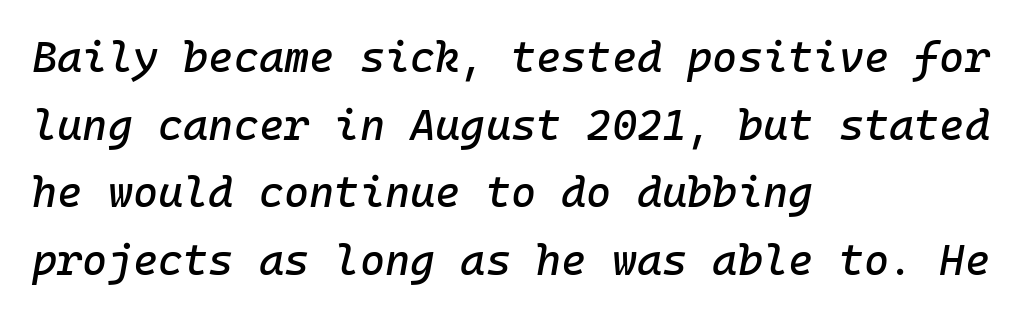
Q: Is the text italic (slanted)? A: Yes, it leans right by about 10 degrees.
Q: Is the text underlined? A: No.
Q: How is the paragraph aligned? A: Left-aligned.
Q: Is the spacing between letters normal or unusually wide? A: Normal.
Q: Is the spacing between lines tight, normal or loose? A: Normal.
Q: Width (condensed, normal, or wide)? A: Normal.
Q: Stroke contrast? A: Low.
Q: x-height? A: Medium.
Q: Monospaced? A: Yes.
